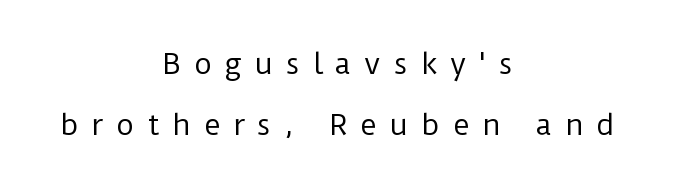
Q: Is the text bold? A: No.
Q: Is the text italic (slanted)? A: No, it is upright.
Q: Is the typeface a serif or a sans-serif typeface? A: Sans-serif.
Q: Is the text underlined? A: No.
Q: How is the paragraph aligned? A: Centered.
Q: Is the spacing between letters normal or unusually wide? A: Unusually wide.
Q: Is the spacing between lines tight, normal or loose? A: Loose.
Q: Width (condensed, normal, or wide)? A: Normal.
Q: Stroke contrast? A: Low.
Q: x-height? A: Medium.
Q: Monospaced? A: No.
